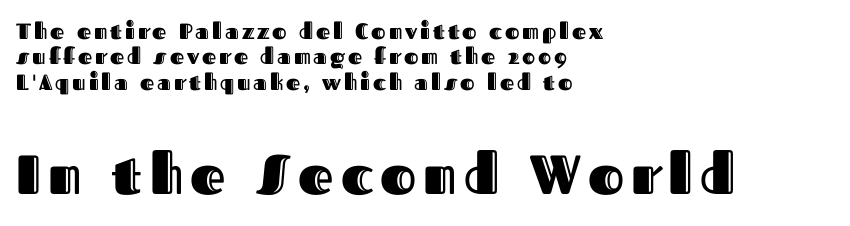
{"italic": "no", "width": "normal", "x_height": "medium", "monospaced": "no", "underline": "no", "align": "left", "line_spacing": "tight", "line_spacing_ratio": 1.15, "larger_block": "second", "size_ratio": 2.5, "glyph_px": 55}
